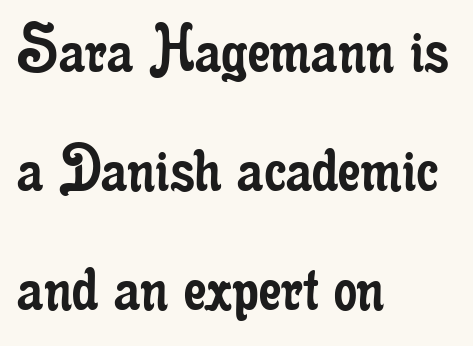
{"serif": "yes", "italic": "no", "bold": "no", "weight": "regular", "width": "condensed", "stroke_contrast": "low", "x_height": "small", "monospaced": "no", "underline": "no", "align": "left", "line_spacing": "normal", "line_spacing_ratio": 1.63, "letter_spacing": "normal", "letter_spacing_em": 0.0, "glyph_px": 73}
